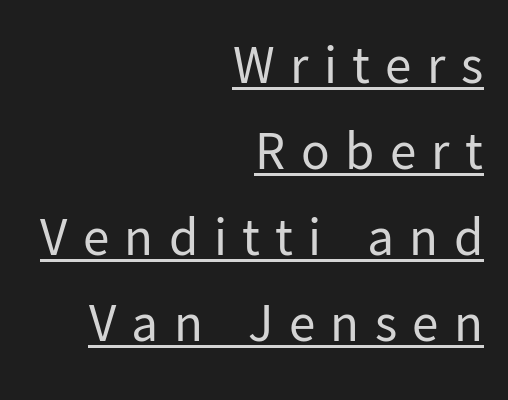
The image shows 53 px regular-weight sans-serif type, upright; set right-aligned, normal line spacing (1.62x), unusually wide letter spacing (+0.29 em), underlined; low stroke contrast and a medium x-height.
